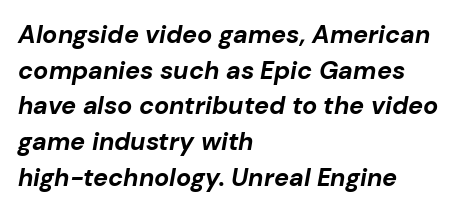
The image shows 25 px bold type, italic (leaning right); set left-aligned, normal line spacing (1.43x), normal letter spacing, not underlined.
